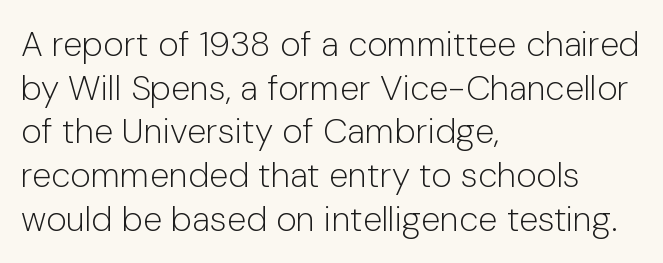
{"serif": "no", "italic": "no", "bold": "no", "weight": "light", "width": "normal", "stroke_contrast": "low", "x_height": "medium", "monospaced": "no", "underline": "no", "align": "left", "line_spacing": "normal", "line_spacing_ratio": 1.25, "letter_spacing": "normal", "letter_spacing_em": 0.0, "glyph_px": 35}
